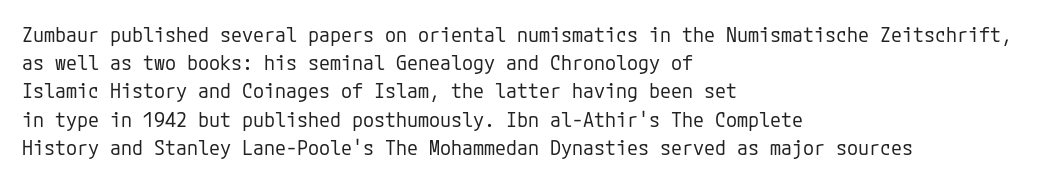
The image shows 20 px text type, upright; set left-aligned, normal line spacing (1.41x), normal letter spacing, not underlined.
